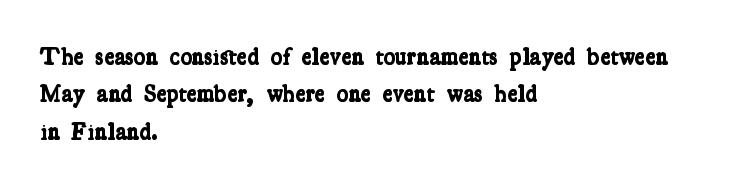
{"bold": "yes", "underline": "no", "align": "left", "line_spacing": "normal", "line_spacing_ratio": 1.56, "letter_spacing": "normal", "letter_spacing_em": 0.0, "glyph_px": 24}
